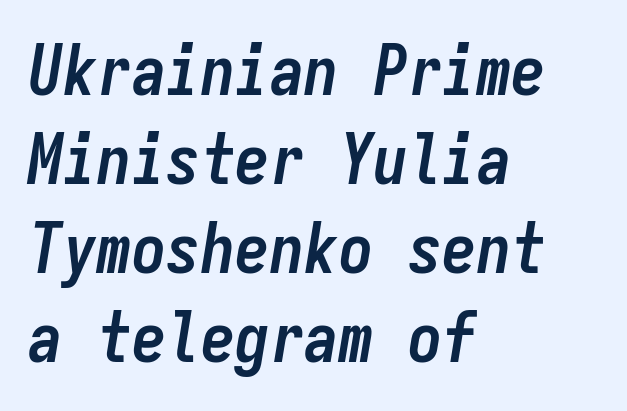
{"italic": "yes", "lean": "right", "slant_degrees": 9, "bold": "yes", "weight": "semibold", "width": "condensed", "stroke_contrast": "low", "x_height": "medium", "monospaced": "yes", "underline": "no", "align": "left", "line_spacing": "normal", "line_spacing_ratio": 1.29, "letter_spacing": "normal", "letter_spacing_em": 0.0, "glyph_px": 69}
